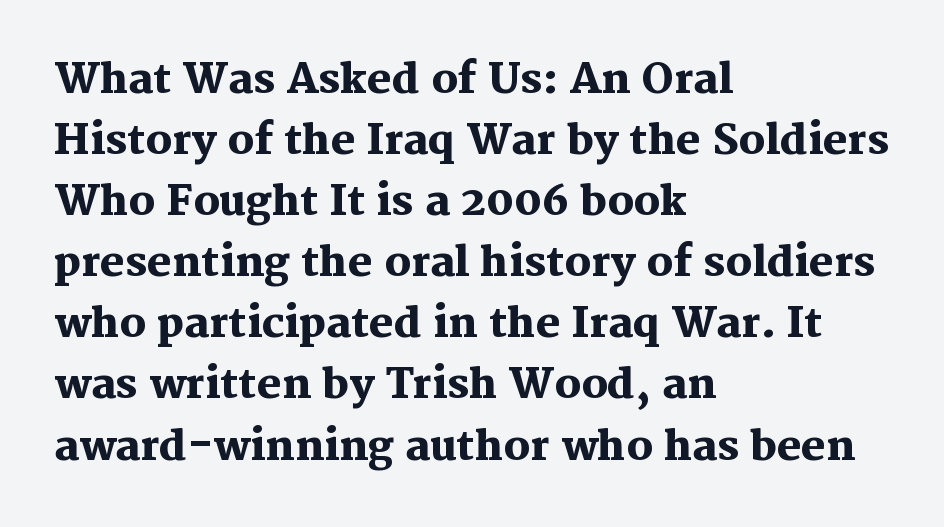
You could not count columns in this text — the font is proportionally spaced. Stroke thickness is high; the sample reads as a true bold. Only glyphs here, with clear space below each row. Notice how the passage keeps a crisp vertical edge on the left only. Interline gaps are of average width in this sample.
